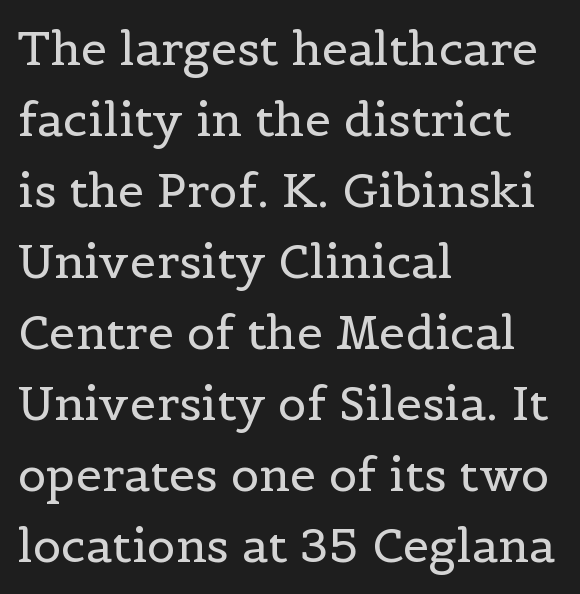
The image shows 47 px regular-weight serif type, upright; set left-aligned, normal line spacing (1.51x), normal letter spacing, not underlined; a medium x-height.
